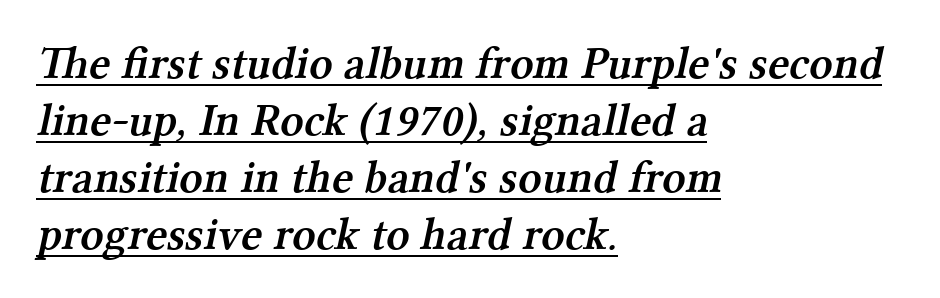
The image shows 46 px semibold serif type; set left-aligned, line spacing 1.24x, normal letter spacing, underlined; medium stroke contrast and a medium x-height.
